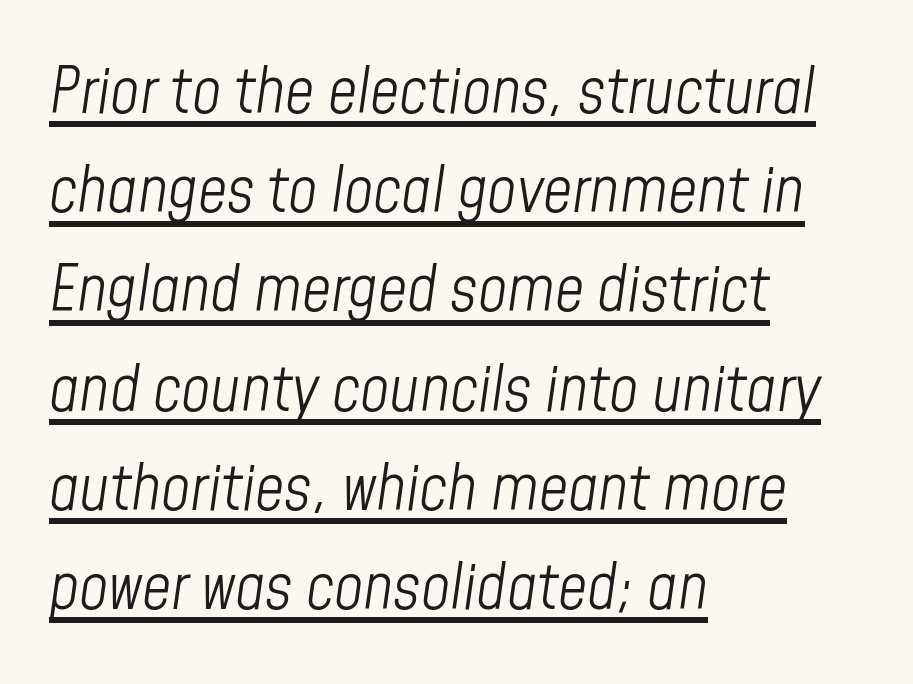
{"italic": "yes", "lean": "right", "slant_degrees": 8, "bold": "no", "weight": "light", "width": "condensed", "stroke_contrast": "low", "x_height": "medium", "monospaced": "no", "underline": "yes", "align": "left", "line_spacing": "normal", "line_spacing_ratio": 1.55, "letter_spacing": "normal", "letter_spacing_em": 0.0, "glyph_px": 64}
